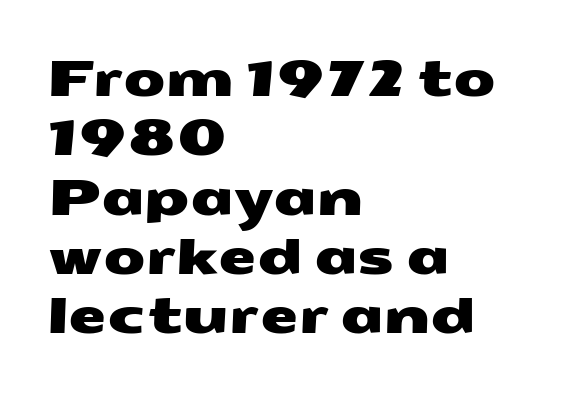
{"serif": "no", "width": "wide", "stroke_contrast": "medium", "x_height": "medium", "monospaced": "no", "underline": "no", "align": "left", "line_spacing_ratio": 1.21, "letter_spacing": "normal", "letter_spacing_em": 0.0, "glyph_px": 49}
